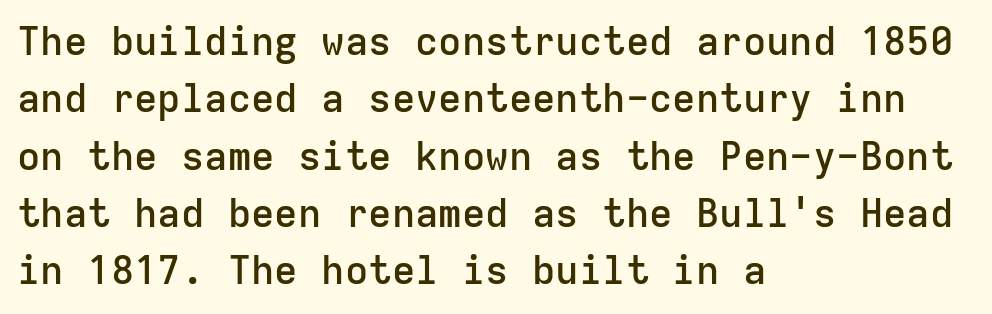
{"serif": "no", "italic": "no", "bold": "semi", "weight": "semibold", "width": "normal", "stroke_contrast": "low", "x_height": "medium", "monospaced": "yes", "underline": "no", "align": "left", "line_spacing": "normal", "line_spacing_ratio": 1.47, "letter_spacing": "normal", "letter_spacing_em": 0.0, "glyph_px": 39}
